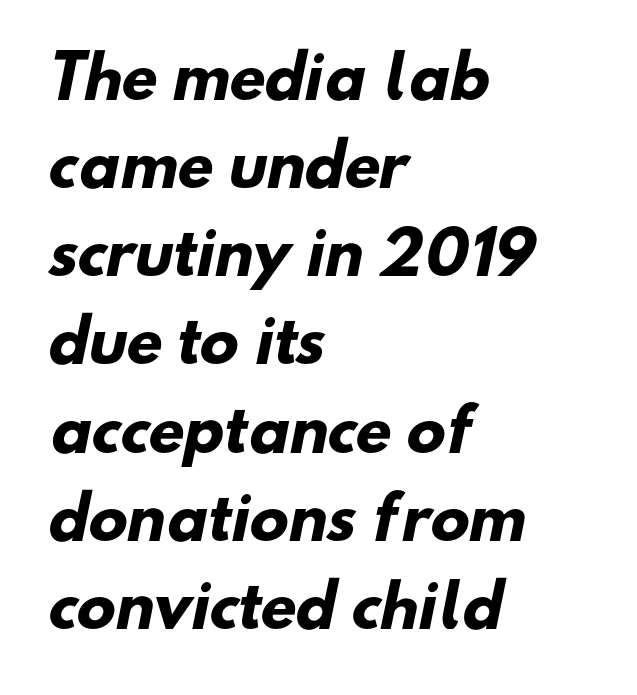
Type without underlining. What's the leading like? Ordinary, nothing unusual. A classic flush-left, rag-right setting is used for this passage. Is the letter spacing exaggerated? No — it looks like the ordinary default. Grotesque or geometric, the face here clearly has no serifs.
